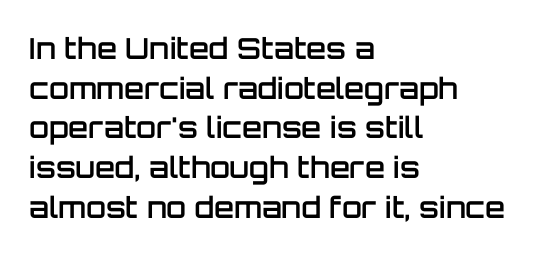
Evenly set lines give the paragraph a standard silhouette. Underlining? Definitely not there. A typesetter would mark this as roman, not italic. Note the varied advance widths — an 'i' is clearly narrower than an 'm'. A sans-serif font was chosen for this passage. The compositor pushed each line to the left boundary.
